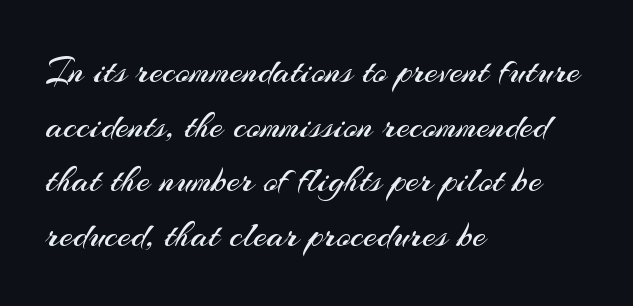
Q: Is the text bold? A: No.
Q: Is the text italic (slanted)? A: Yes.
Q: Is the typeface a serif or a sans-serif typeface? A: Sans-serif.
Q: Is the text underlined? A: No.
Q: How is the paragraph aligned? A: Left-aligned.
Q: Is the spacing between letters normal or unusually wide? A: Normal.
Q: Is the spacing between lines tight, normal or loose? A: Normal.
Q: Width (condensed, normal, or wide)? A: Normal.
Q: Stroke contrast? A: Medium.
Q: x-height? A: Small.
Q: Monospaced? A: No.
